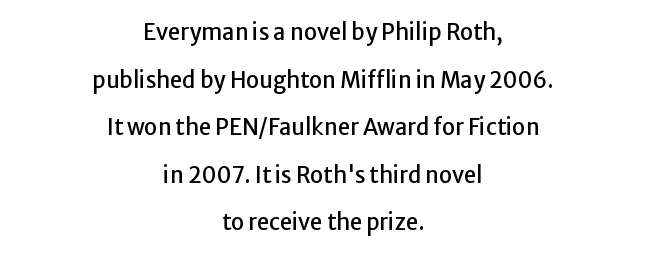
How are the letters spaced? Ordinarily, with no added tracking. Reading down the column, the eye jumps a long way to each next line. Every stem runs plumb, perpendicular to the baseline. A student would call this center alignment; a typographer would say set centered. Decoration check: the copy has no underline.
